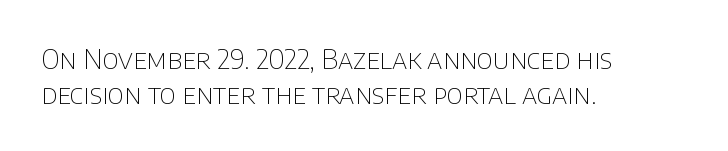
The block of text has a typical density, with ordinary space between rows. Which margin do the lines hug? The left one — the right edge is uneven. The space directly below the letters is spotless. This is the regular roman posture of the typeface. Does extra space separate the letters? No, they use regular spacing.
